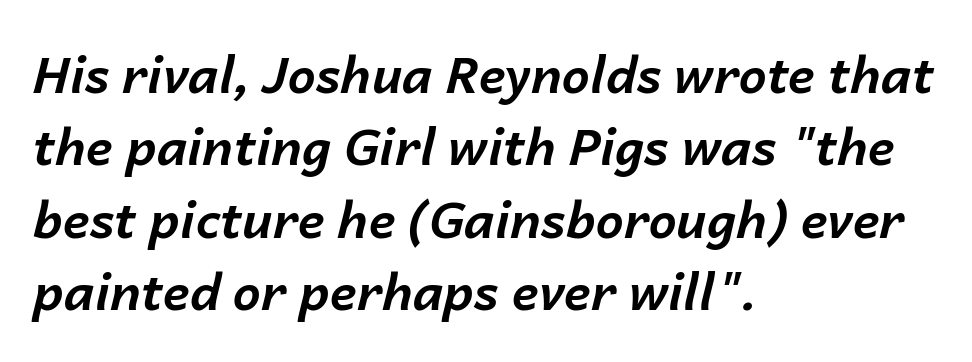
Q: Is the text bold? A: Yes.
Q: Is the text italic (slanted)? A: Yes, it leans right by about 14 degrees.
Q: Is the text underlined? A: No.
Q: How is the paragraph aligned? A: Left-aligned.
Q: Is the spacing between letters normal or unusually wide? A: Normal.
Q: Is the spacing between lines tight, normal or loose? A: Normal.
Q: Width (condensed, normal, or wide)? A: Normal.
Q: Stroke contrast? A: Low.
Q: x-height? A: Medium.
Q: Monospaced? A: No.
